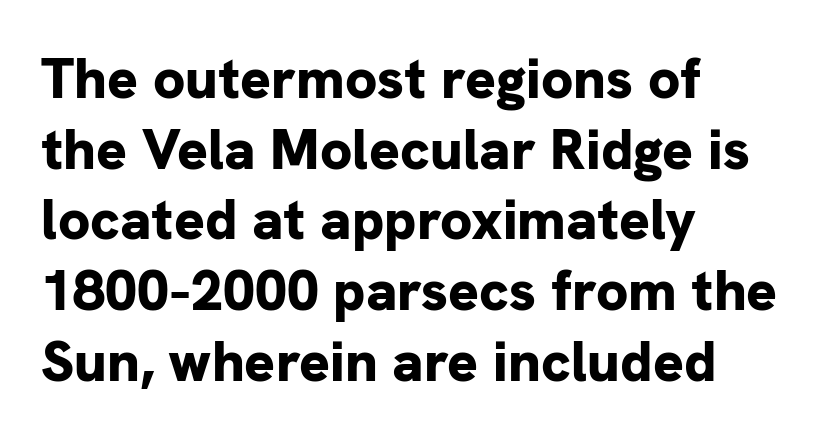
Q: Is the text bold? A: Yes.
Q: Is the text italic (slanted)? A: No, it is upright.
Q: Is the typeface a serif or a sans-serif typeface? A: Sans-serif.
Q: Is the text underlined? A: No.
Q: How is the paragraph aligned? A: Left-aligned.
Q: Is the spacing between letters normal or unusually wide? A: Normal.
Q: Width (condensed, normal, or wide)? A: Normal.
Q: Stroke contrast? A: Low.
Q: x-height? A: Medium.
Q: Monospaced? A: No.
